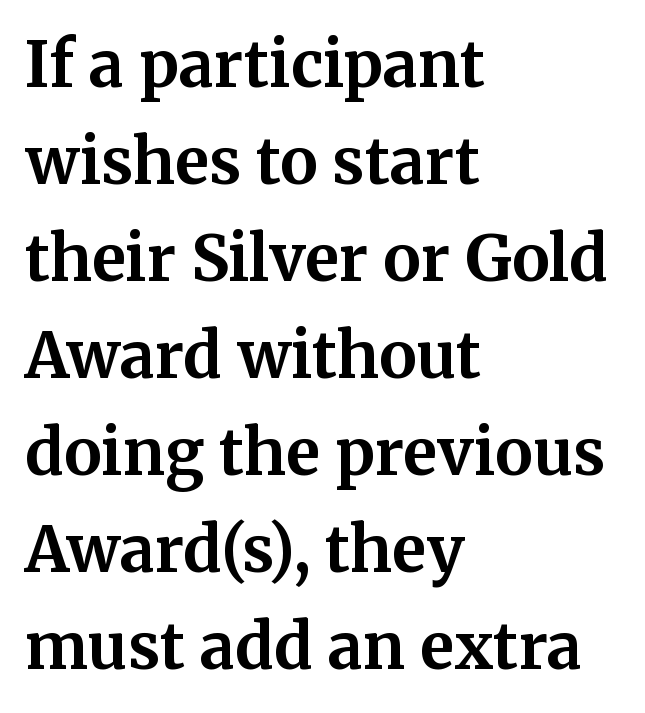
{"serif": "yes", "italic": "no", "bold": "yes", "weight": "bold", "width": "normal", "stroke_contrast": "medium", "x_height": "medium", "monospaced": "no", "underline": "no", "align": "left", "line_spacing": "normal", "line_spacing_ratio": 1.54, "letter_spacing": "normal", "letter_spacing_em": 0.0, "glyph_px": 63}
